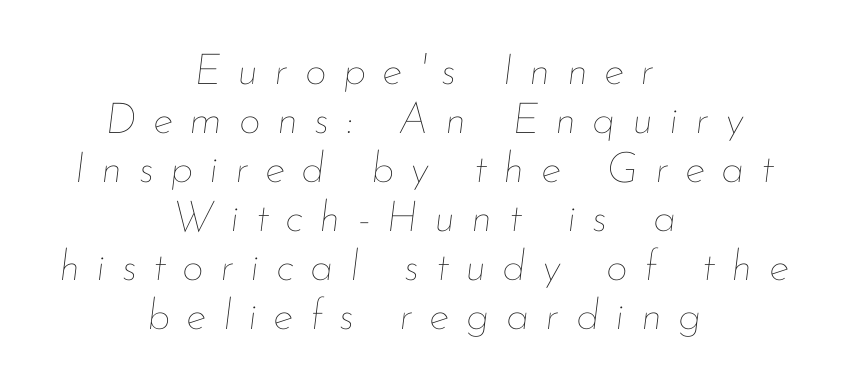
The image shows 43 px thin type, italic (leaning right); set centered, tight line spacing (1.14x), unusually wide letter spacing (+0.38 em), not underlined; low stroke contrast and a small x-height.
